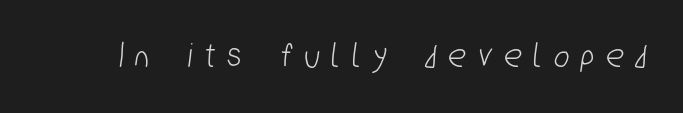
Is this a fixed-width face? No — the glyphs have proportional, varying widths. You could only call the tracking loose — the letters float apart. This rendering features lettering with no underline. Grotesque or geometric, the face here clearly has no serifs.
